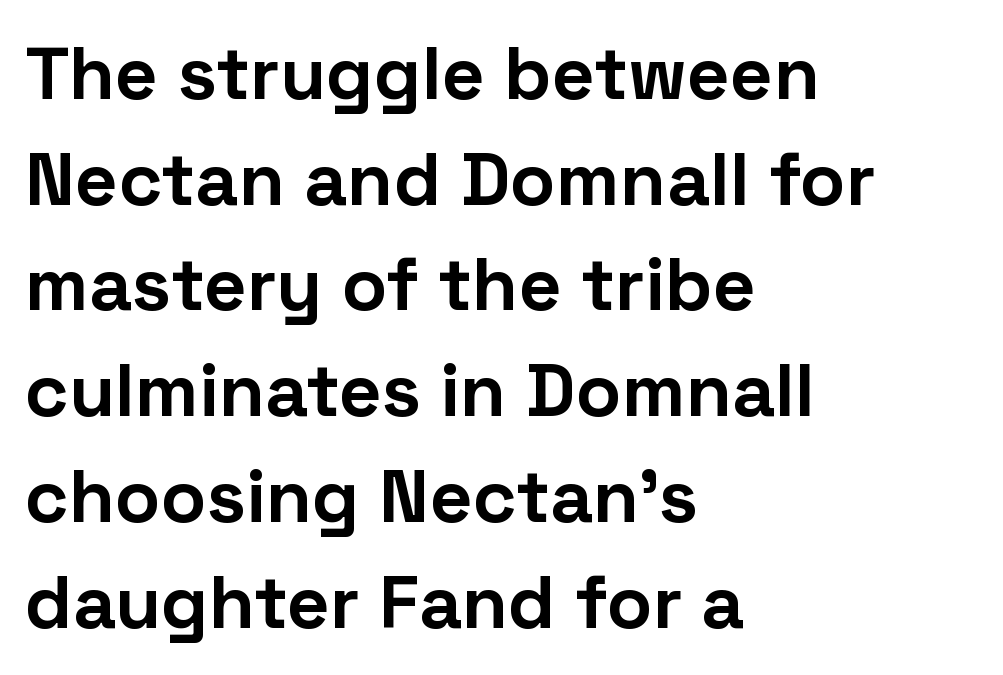
The image shows 75 px bold sans-serif type, upright; set left-aligned, normal line spacing (1.41x), normal letter spacing, not underlined; low stroke contrast and a medium x-height.
